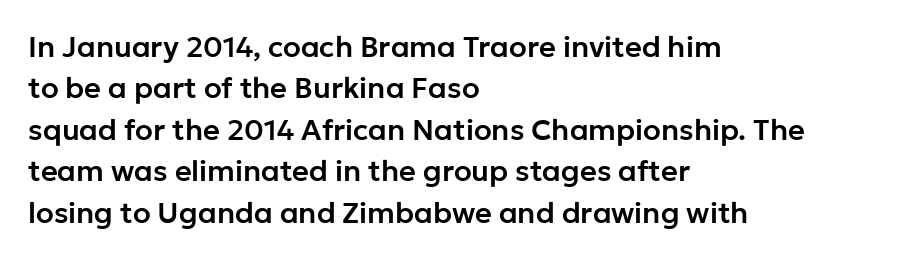
Q: Is the text italic (slanted)? A: No, it is upright.
Q: Is the typeface a serif or a sans-serif typeface? A: Sans-serif.
Q: Is the text underlined? A: No.
Q: How is the paragraph aligned? A: Left-aligned.
Q: Is the spacing between letters normal or unusually wide? A: Normal.
Q: Is the spacing between lines tight, normal or loose? A: Normal.
Q: Width (condensed, normal, or wide)? A: Normal.
Q: Stroke contrast? A: Low.
Q: x-height? A: Medium.
Q: Monospaced? A: No.
